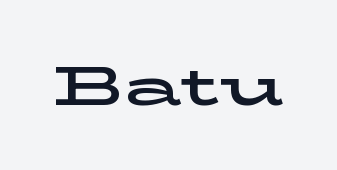
Quick note: underline off. Students, note that the glyphs here touch the page at normal intervals. Looks like regular typesetting: each glyph gets only the width it needs. Little horizontal feet cap the strokes, marking this as serif type. Ordinary non-slanted type is in use.
